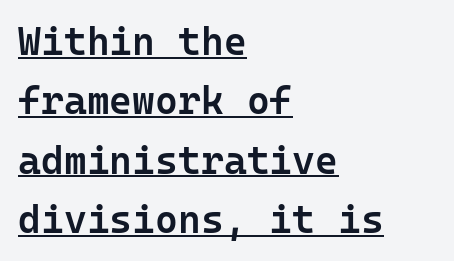
{"serif": "no", "italic": "no", "bold": "semi", "weight": "semibold", "width": "normal", "stroke_contrast": "low", "x_height": "medium", "monospaced": "yes", "underline": "yes", "align": "left", "line_spacing": "normal", "line_spacing_ratio": 1.52, "letter_spacing": "normal", "letter_spacing_em": 0.0, "glyph_px": 39}
